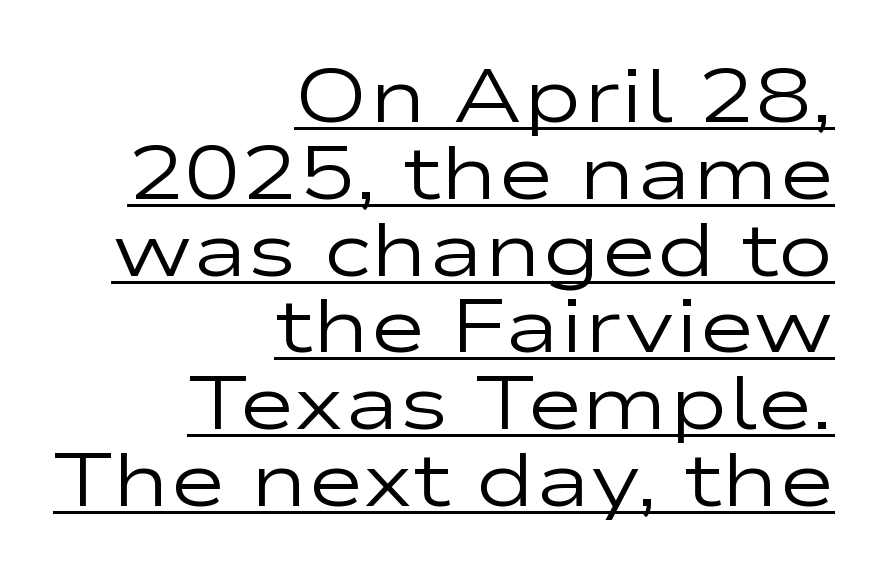
The leading is snug, giving the passage a crowded texture. The letterforms sit at book weight or below. These lines are set flush right with a ragged left edge. The letters stand upright; this is a roman face. Does extra space separate the letters? No, they use regular spacing. Grotesque or geometric, the face here clearly has no serifs.
